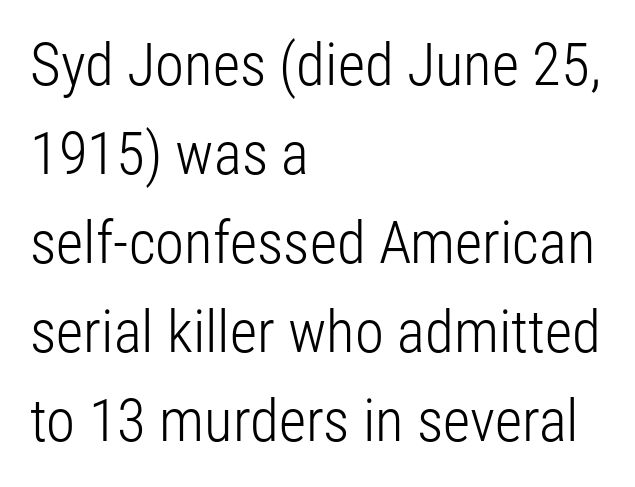
Q: Is the text bold? A: No.
Q: Is the text italic (slanted)? A: No, it is upright.
Q: Is the typeface a serif or a sans-serif typeface? A: Sans-serif.
Q: Is the text underlined? A: No.
Q: How is the paragraph aligned? A: Left-aligned.
Q: Is the spacing between letters normal or unusually wide? A: Normal.
Q: Is the spacing between lines tight, normal or loose? A: Normal.
Q: Width (condensed, normal, or wide)? A: Condensed.
Q: Stroke contrast? A: Low.
Q: x-height? A: Medium.
Q: Monospaced? A: No.
